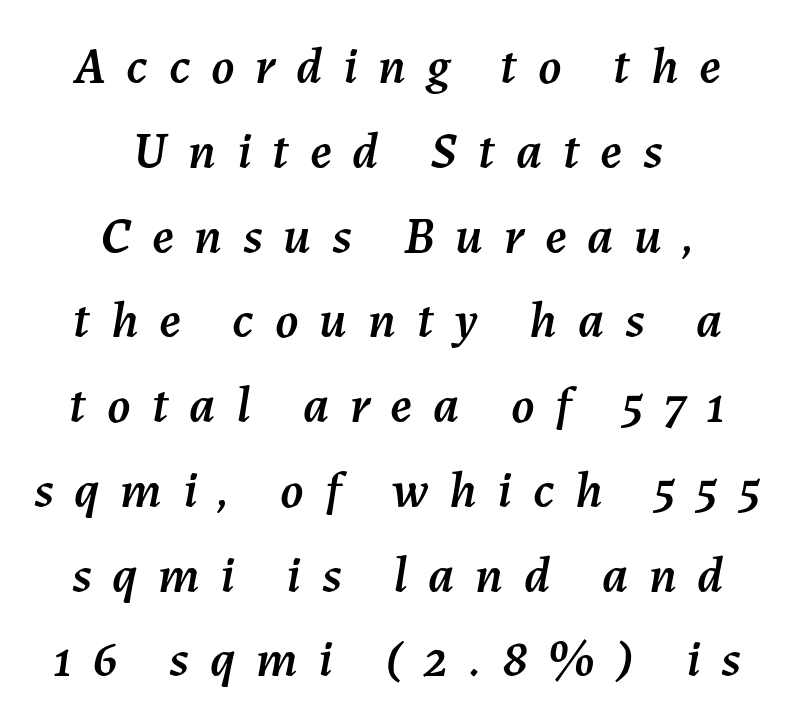
{"italic": "yes", "lean": "right", "slant_degrees": 7, "width": "normal", "stroke_contrast": "medium", "x_height": "medium", "monospaced": "no", "underline": "no", "align": "center", "line_spacing": "normal", "line_spacing_ratio": 1.63, "letter_spacing": "wide", "letter_spacing_em": 0.4, "glyph_px": 52}
